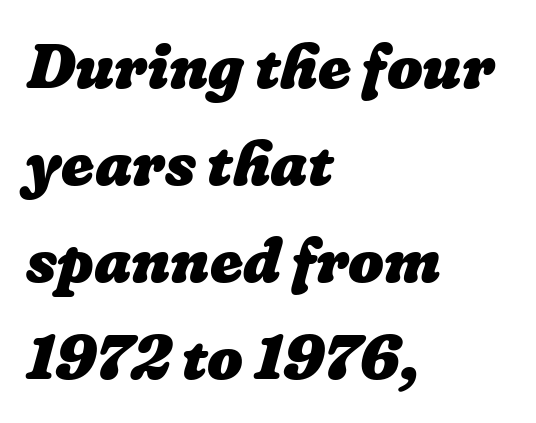
Is there much room between lines? A standard amount, neither cramped nor airy. Casual observation: everything's shoved over to the left. The rendering uses natural spacing where letterforms have individual widths. The specimen omits any rule beneath the text block's lines. Students, note that the glyphs here touch the page at normal intervals. Thick stems and heavy bowls — unmistakably bold.
